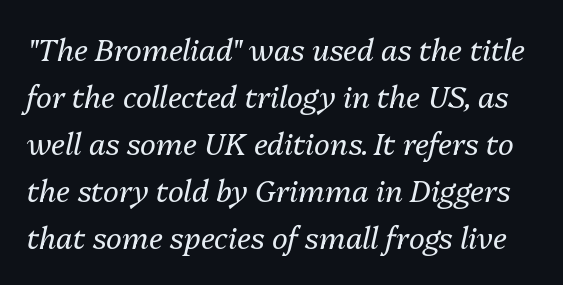
Weight: in the light-to-regular range. These lines were composed using italics. Letter spacing: default. Check the space under the baseline: it is left empty. Summary of vertical rhythm: regular, with standard interline spacing. The face used here is proportionally spaced, like ordinary book or web type.
